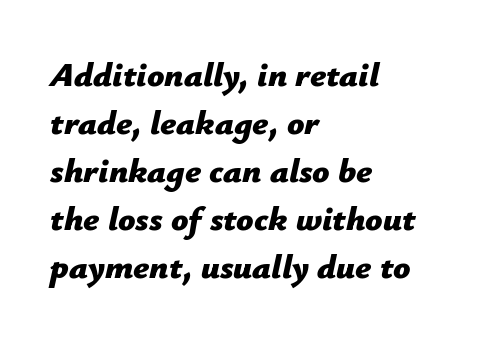
The image shows 34 px bold type, italic (leaning right); set left-aligned, normal line spacing (1.41x), normal letter spacing, not underlined; low stroke contrast and a medium x-height.
